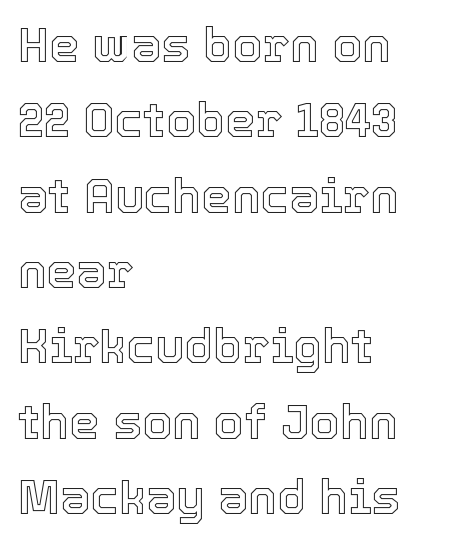
The image shows 48 px text type, upright; set left-aligned, normal line spacing (1.57x), normal letter spacing, not underlined; a medium x-height.
